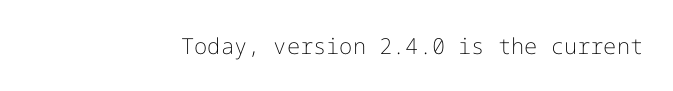
The space directly below the letters is spotless. Quick note: not italic, upright. The line texture is even and compact thanks to regular tracking. These glyphs show unthickened strokes, regular width or finer.
